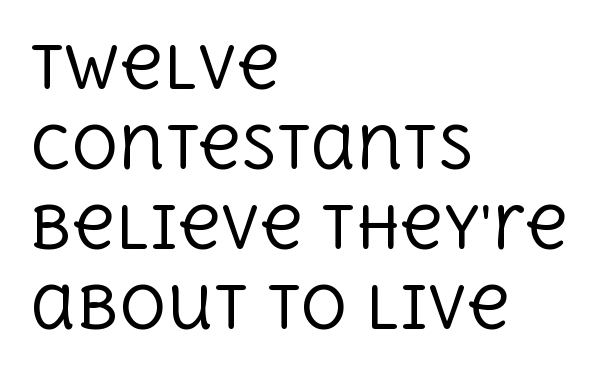
{"serif": "yes", "italic": "no", "bold": "no", "weight": "regular", "width": "normal", "x_height": "large", "monospaced": "no", "underline": "no", "align": "left", "line_spacing": "normal", "line_spacing_ratio": 1.38, "letter_spacing": "normal", "letter_spacing_em": 0.0, "glyph_px": 58}
